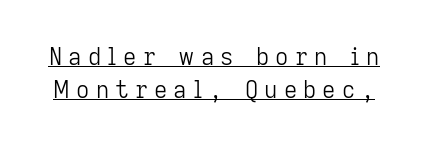
{"italic": "no", "bold": "no", "underline": "yes", "line_spacing": "normal", "line_spacing_ratio": 1.44, "letter_spacing": "wide", "letter_spacing_em": 0.27, "glyph_px": 23}
